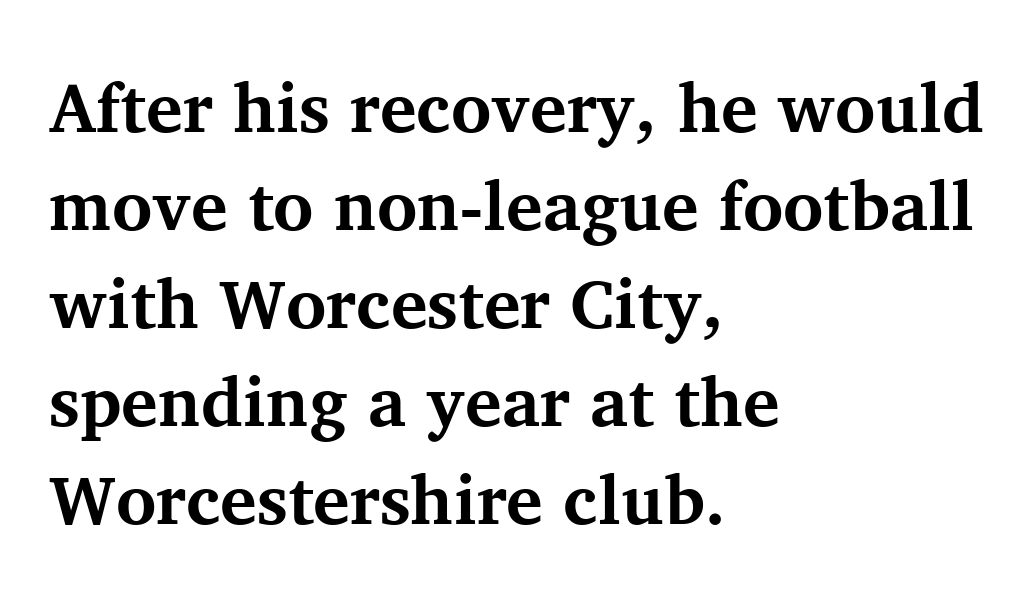
Whoever set this chose a conventional vertical rhythm. Just letters on the line, the space beneath them empty. The letters stand straight up with perfectly vertical stems. Looks like regular typesetting: each glyph gets only the width it needs. Nothing unusual about the tracking: characters are spaced as the font intends.
